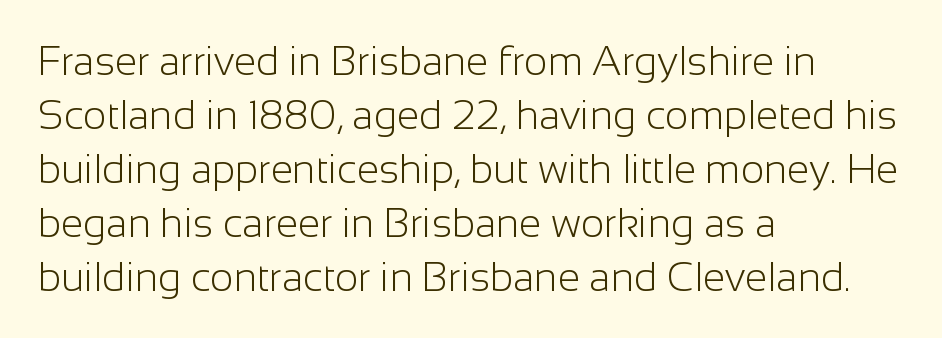
Varying glyph widths throughout — classic text-font behaviour. Unlike italic type, these characters show no tilt at all. Nothing unusual about the tracking: characters are spaced as the font intends. Letters have the restrained weight of plain body copy at most. This rendering employs a face without finishing strokes, i.e., a sans-serif.
